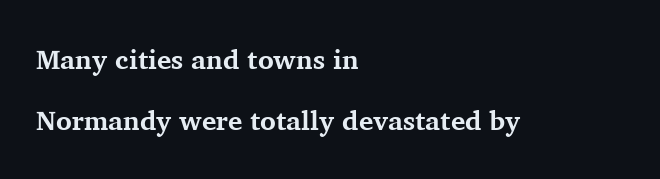
Q: Is the text bold? A: Yes.
Q: Is the text italic (slanted)? A: No, it is upright.
Q: Is the text underlined? A: No.
Q: How is the paragraph aligned? A: Left-aligned.
Q: Is the spacing between letters normal or unusually wide? A: Normal.
Q: Is the spacing between lines tight, normal or loose? A: Loose.
